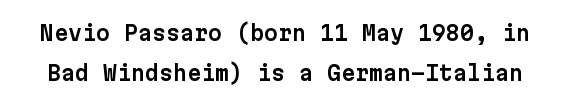
Students, note that the glyphs here touch the page at normal intervals. You could fit nearly another row in the gap between these rows. When letters stand straight like this, we call the style roman or upright. The space directly below the letters is spotless.
